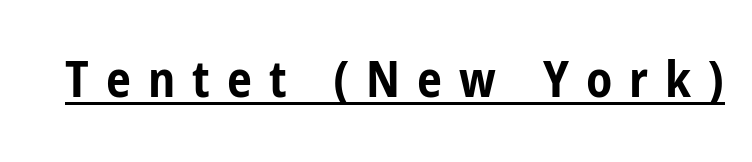
The image shows 50 px bold, condensed sans-serif type, upright; set unusually wide letter spacing (+0.34 em), underlined; low stroke contrast and a medium x-height.
